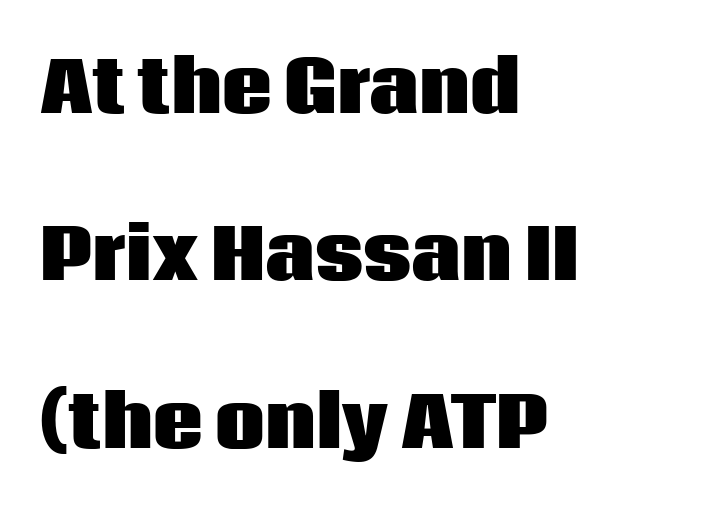
Q: Is the text bold? A: Yes.
Q: Is the text italic (slanted)? A: No, it is upright.
Q: Is the typeface a serif or a sans-serif typeface? A: Sans-serif.
Q: Is the text underlined? A: No.
Q: How is the paragraph aligned? A: Left-aligned.
Q: Is the spacing between letters normal or unusually wide? A: Normal.
Q: Is the spacing between lines tight, normal or loose? A: Loose.
Q: Width (condensed, normal, or wide)? A: Normal.
Q: Stroke contrast? A: Low.
Q: x-height? A: Large.
Q: Monospaced? A: No.
